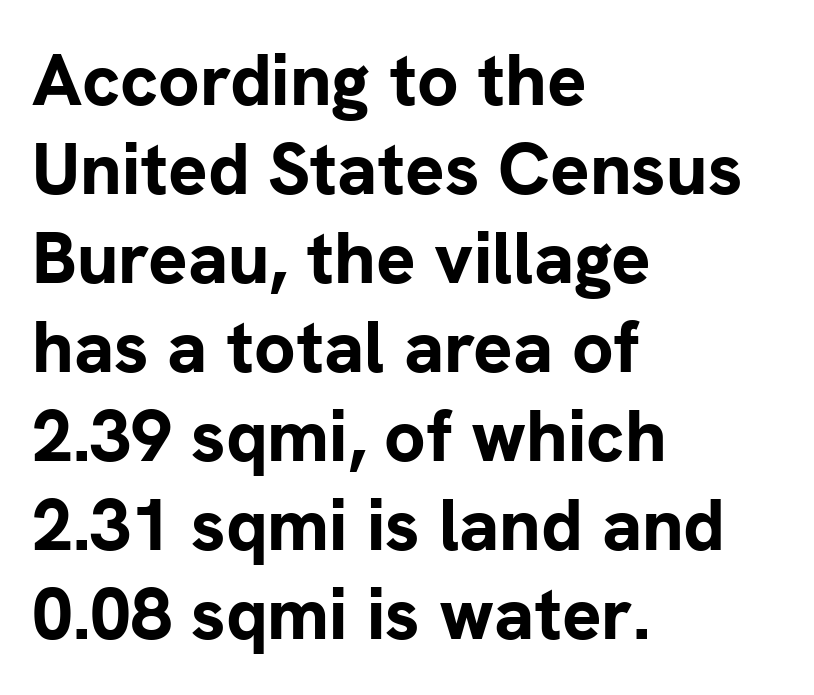
{"serif": "no", "italic": "no", "bold": "yes", "weight": "bold", "width": "normal", "stroke_contrast": "low", "x_height": "medium", "monospaced": "no", "underline": "no", "align": "left", "line_spacing_ratio": 1.22, "letter_spacing": "normal", "letter_spacing_em": 0.0, "glyph_px": 73}
